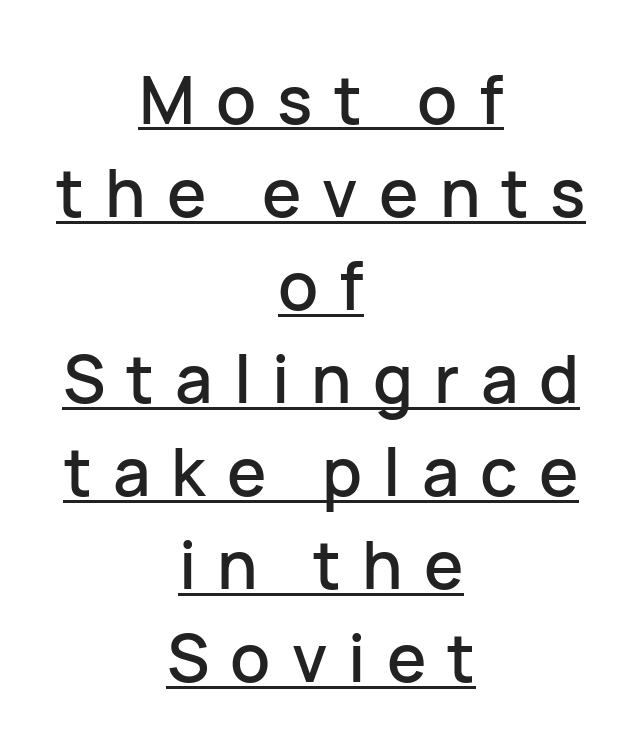
Q: Is the text italic (slanted)? A: No, it is upright.
Q: Is the typeface a serif or a sans-serif typeface? A: Sans-serif.
Q: Is the text underlined? A: Yes.
Q: How is the paragraph aligned? A: Centered.
Q: Is the spacing between letters normal or unusually wide? A: Unusually wide.
Q: Is the spacing between lines tight, normal or loose? A: Normal.
Q: Width (condensed, normal, or wide)? A: Normal.
Q: Stroke contrast? A: Low.
Q: x-height? A: Medium.
Q: Monospaced? A: No.
